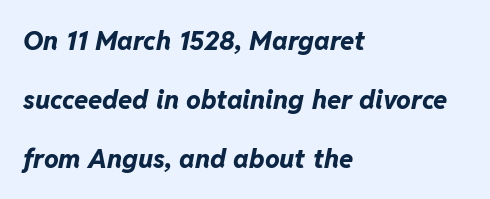
Q: Is the text bold? A: Yes.
Q: Is the text italic (slanted)? A: Yes, it leans right by about 11 degrees.
Q: Is the text underlined? A: No.
Q: How is the paragraph aligned? A: Left-aligned.
Q: Is the spacing between letters normal or unusually wide? A: Normal.
Q: Is the spacing between lines tight, normal or loose? A: Loose.
